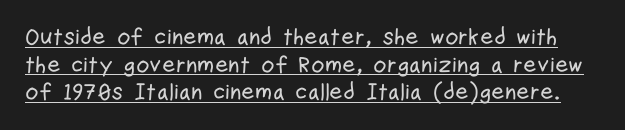
Like a heading marked for emphasis, these lines bear an underscore. Compared with typical body copy, the letter spacing here is the same. Ordinary non-slanted type is in use.
